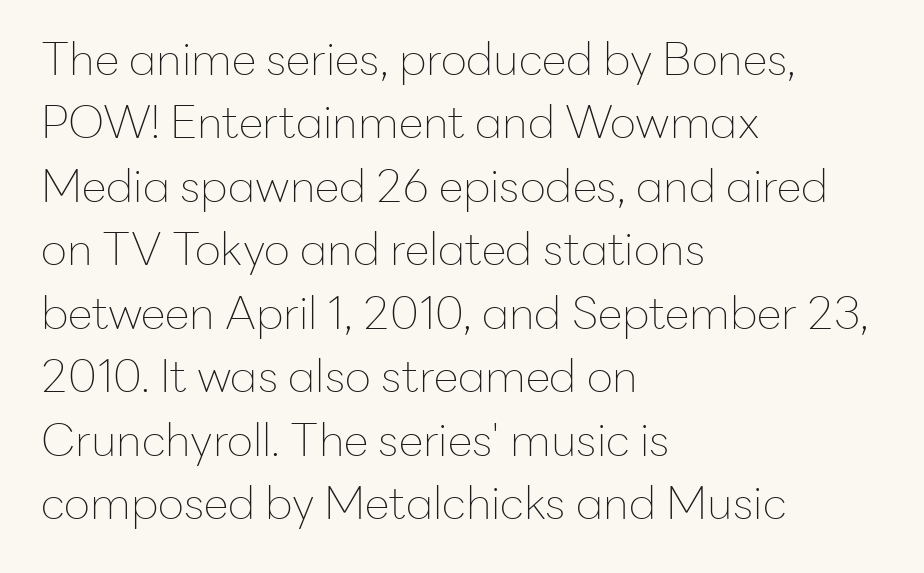
Italic: no, the glyphs are upright roman. The passage shown stacks its lines at a standard gap. If you drew a ruler down the left edge, every line would touch it. Standard letterfit; no display-style spreading of the glyphs.
